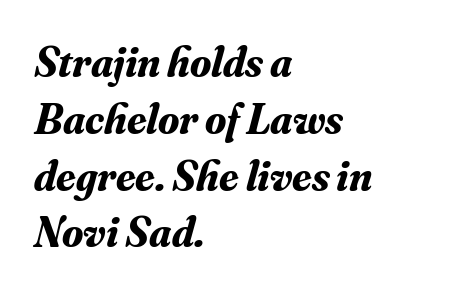
The image shows 43 px bold serif type, italic (leaning right); set left-aligned, normal line spacing (1.32x), normal letter spacing, not underlined; medium stroke contrast and a small x-height.
